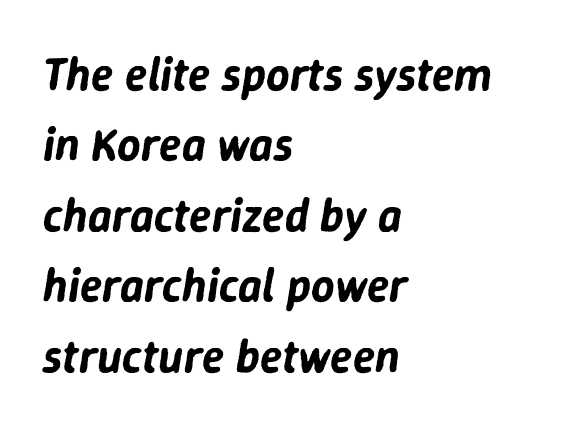
The image shows 46 px text type, italic (leaning right); set left-aligned, normal line spacing (1.53x), normal letter spacing, not underlined; low stroke contrast and a medium x-height.
